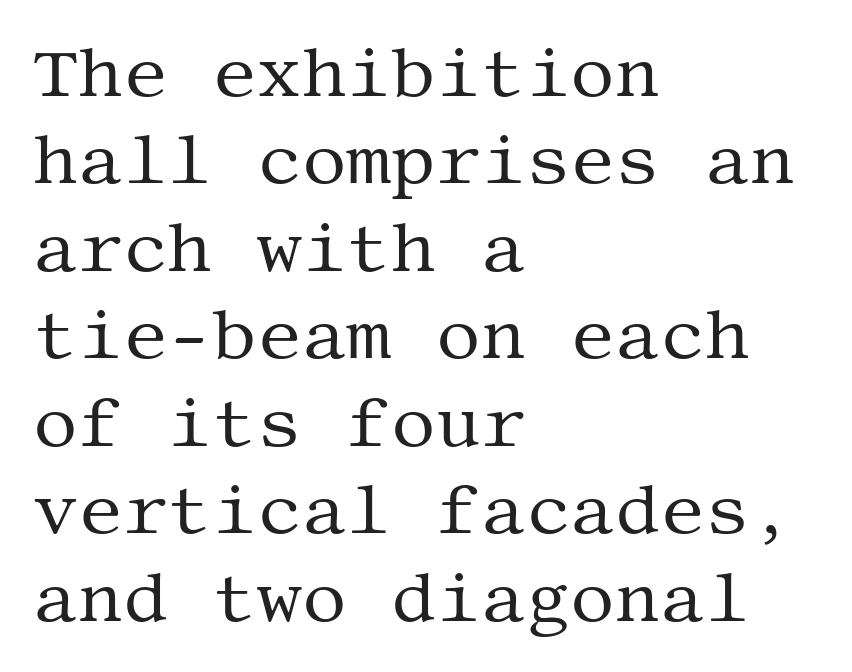
Q: Is the text bold? A: No.
Q: Is the text italic (slanted)? A: No, it is upright.
Q: Is the typeface a serif or a sans-serif typeface? A: Serif.
Q: Is the text underlined? A: No.
Q: How is the paragraph aligned? A: Left-aligned.
Q: Is the spacing between letters normal or unusually wide? A: Normal.
Q: Is the spacing between lines tight, normal or loose? A: Normal.
Q: Width (condensed, normal, or wide)? A: Normal.
Q: Stroke contrast? A: Medium.
Q: x-height? A: Large.
